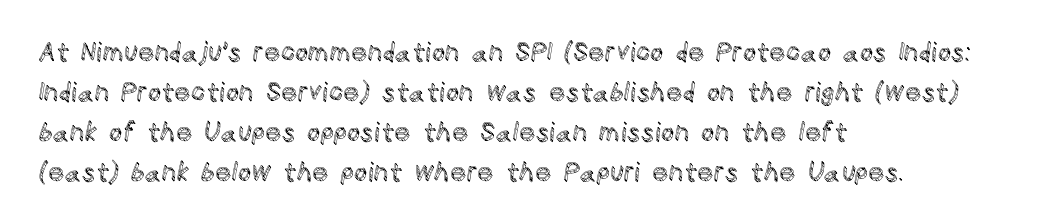
Descender tails drop into unmarked territory. Each word holds together tightly as a unit, with standard inter-letter gaps. A student would call this left alignment; a typographer would say flush left, rag right. If you measured baseline to baseline, you'd find a middling distance.
